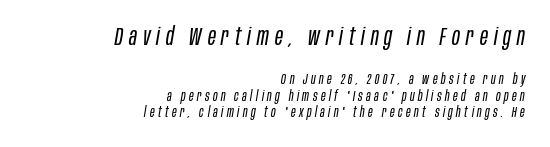
Q: Is the text bold? A: No.
Q: Is the text italic (slanted)? A: Yes, it leans right by about 10 degrees.
Q: Is the text underlined? A: No.
Q: How is the paragraph aligned? A: Right-aligned.
Q: Is the spacing between letters normal or unusually wide? A: Unusually wide.
Q: Which block of text is set in a larger size, the first (top) or the second (bottom)? A: The first (top) one.
